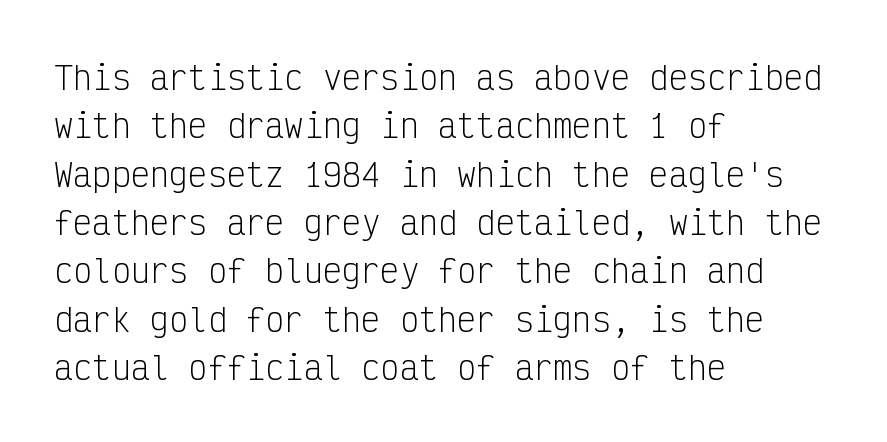
Stems and bowls with no extra thickness — not bold. Quick note: interline space is typical. Nobody touched the tracking dial on this one. Designer's note — italics off, roman on.
